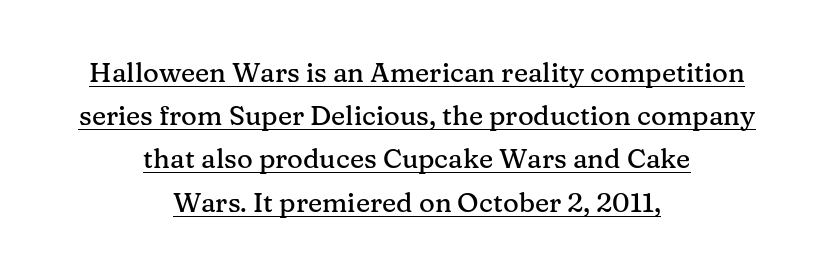
Q: Is the text italic (slanted)? A: No, it is upright.
Q: Is the text underlined? A: Yes.
Q: How is the paragraph aligned? A: Centered.
Q: Is the spacing between letters normal or unusually wide? A: Normal.
Q: Is the spacing between lines tight, normal or loose? A: Normal.
